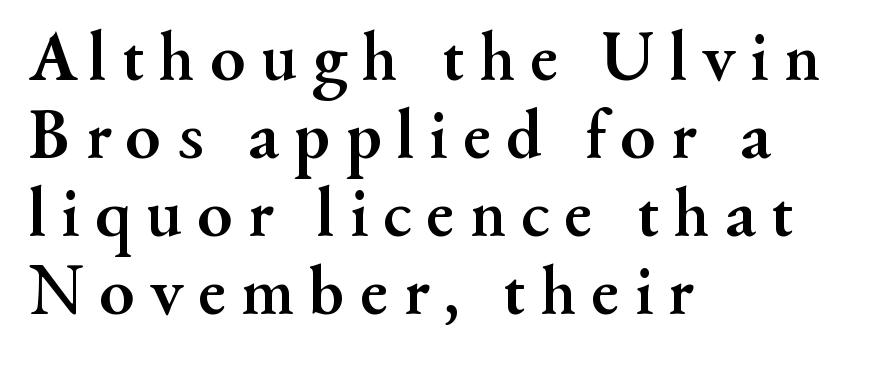
Q: Is the text bold? A: Yes.
Q: Is the text italic (slanted)? A: No, it is upright.
Q: Is the typeface a serif or a sans-serif typeface? A: Serif.
Q: Is the text underlined? A: No.
Q: How is the paragraph aligned? A: Left-aligned.
Q: Is the spacing between letters normal or unusually wide? A: Unusually wide.
Q: Is the spacing between lines tight, normal or loose? A: Tight.
Q: Width (condensed, normal, or wide)? A: Normal.
Q: Stroke contrast? A: Medium.
Q: x-height? A: Small.
Q: Monospaced? A: No.
